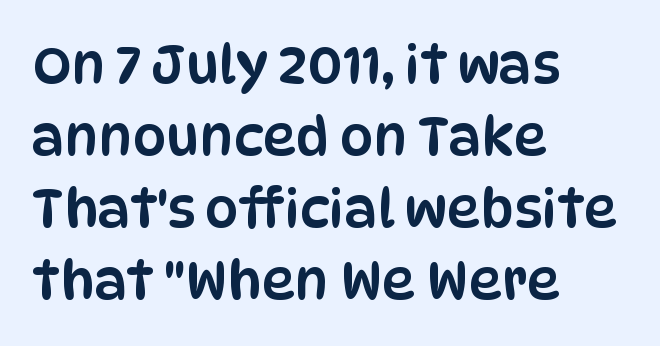
The image shows 53 px condensed sans-serif type, upright; set left-aligned, normal line spacing (1.36x), normal letter spacing, not underlined; low stroke contrast and a large x-height.
